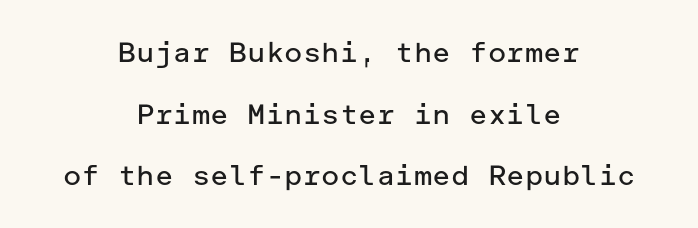
Is this a sans? Yes — the strokes have no serifs. Ordinary non-slanted type is in use. Stems and bowls with no extra thickness — not bold. In terms of letterspacing, this is plain default setting. Check under the words: just untouched page. Baseline-to-baseline distance is far greater than the letter height.
